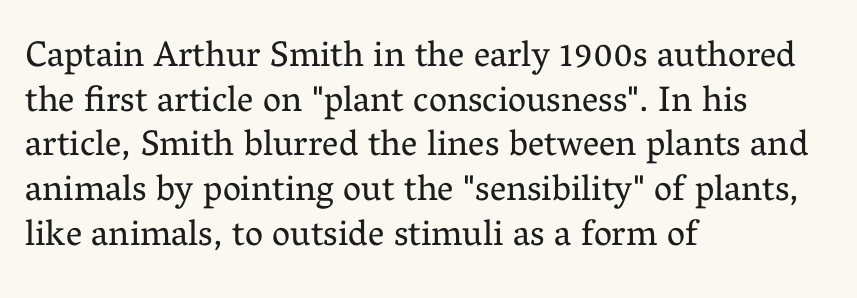
Q: Is the text bold? A: No.
Q: Is the text italic (slanted)? A: No, it is upright.
Q: Is the typeface a serif or a sans-serif typeface? A: Serif.
Q: Is the text underlined? A: No.
Q: How is the paragraph aligned? A: Left-aligned.
Q: Is the spacing between letters normal or unusually wide? A: Normal.
Q: Width (condensed, normal, or wide)? A: Normal.
Q: Stroke contrast? A: Medium.
Q: x-height? A: Medium.
Q: Monospaced? A: No.
